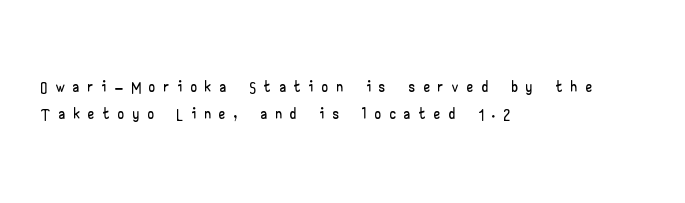
Q: Is the text italic (slanted)? A: No, it is upright.
Q: Is the text underlined? A: No.
Q: How is the paragraph aligned? A: Left-aligned.
Q: Is the spacing between letters normal or unusually wide? A: Unusually wide.
